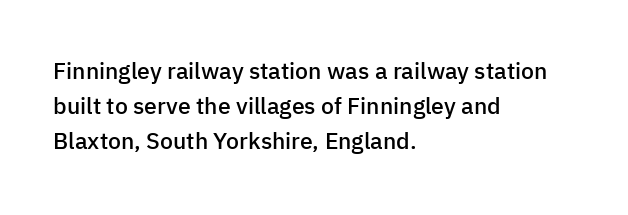
Q: Is the text bold? A: Semi-bold.
Q: Is the text italic (slanted)? A: No, it is upright.
Q: Is the text underlined? A: No.
Q: How is the paragraph aligned? A: Left-aligned.
Q: Is the spacing between letters normal or unusually wide? A: Normal.
Q: Is the spacing between lines tight, normal or loose? A: Normal.
